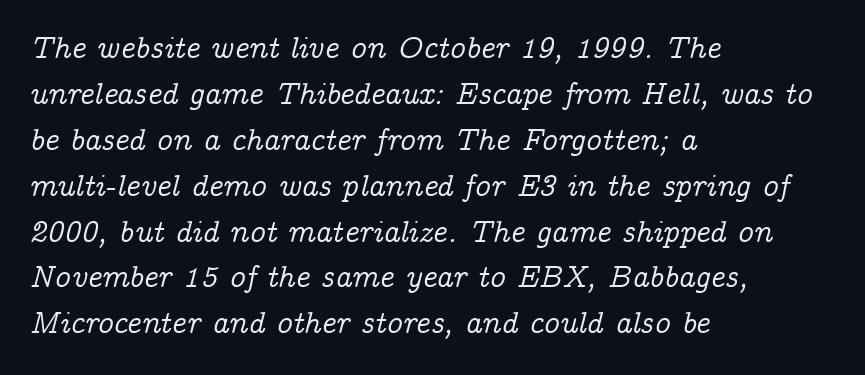
Q: Is the text italic (slanted)? A: Yes, it leans right by about 14 degrees.
Q: Is the typeface a serif or a sans-serif typeface? A: Serif.
Q: Is the text underlined? A: No.
Q: How is the paragraph aligned? A: Left-aligned.
Q: Is the spacing between letters normal or unusually wide? A: Normal.
Q: Is the spacing between lines tight, normal or loose? A: Normal.
Q: Width (condensed, normal, or wide)? A: Normal.
Q: Stroke contrast? A: Low.
Q: x-height? A: Medium.
Q: Monospaced? A: No.
